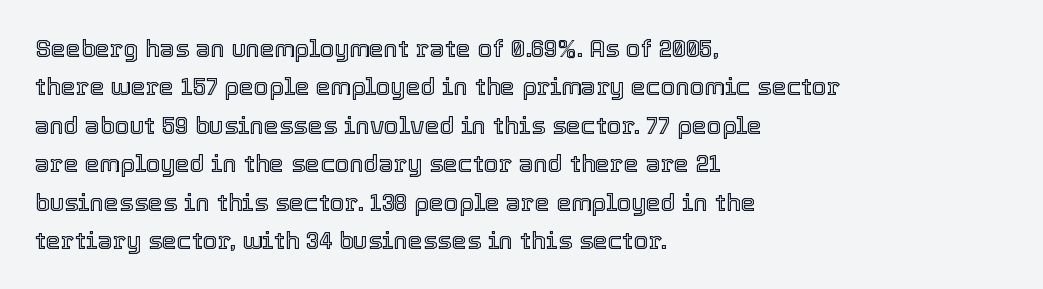
Q: Is the text italic (slanted)? A: No, it is upright.
Q: Is the text underlined? A: No.
Q: How is the paragraph aligned? A: Left-aligned.
Q: Is the spacing between letters normal or unusually wide? A: Normal.
Q: Is the spacing between lines tight, normal or loose? A: Normal.
